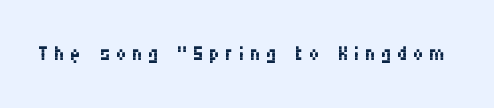
{"serif": "no", "italic": "no", "bold": "no", "weight": "regular", "width": "condensed", "stroke_contrast": "medium", "x_height": "large", "monospaced": "no", "underline": "no", "glyph_px": 29}
